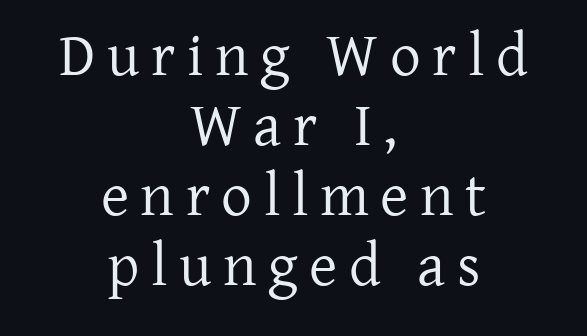
The image shows 61 px regular-weight serif type, upright; set centered, tight line spacing (1.15x), not underlined; low stroke contrast and a medium x-height.
